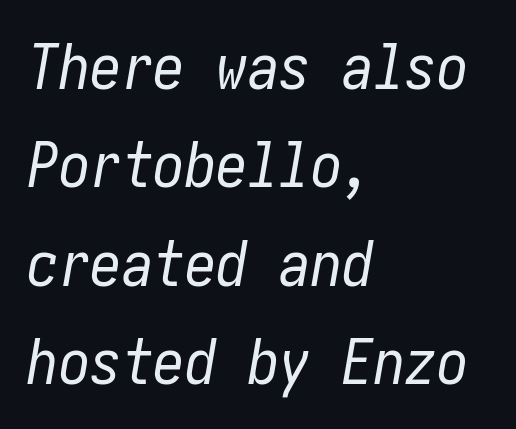
{"italic": "yes", "lean": "right", "slant_degrees": 10, "bold": "no", "weight": "regular", "width": "condensed", "stroke_contrast": "low", "x_height": "medium", "underline": "no", "align": "left", "line_spacing": "normal", "line_spacing_ratio": 1.56, "letter_spacing": "normal", "letter_spacing_em": 0.0, "glyph_px": 63}
